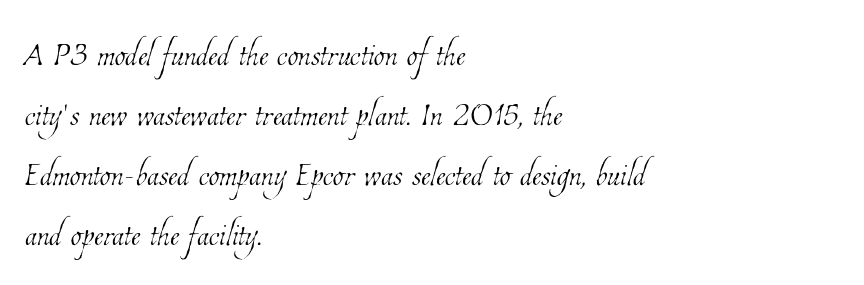
Q: Is the text bold? A: No.
Q: Is the text underlined? A: No.
Q: How is the paragraph aligned? A: Left-aligned.
Q: Is the spacing between letters normal or unusually wide? A: Normal.
Q: Is the spacing between lines tight, normal or loose? A: Normal.
Q: Width (condensed, normal, or wide)? A: Condensed.
Q: Stroke contrast? A: Low.
Q: x-height? A: Medium.
Q: Monospaced? A: No.
